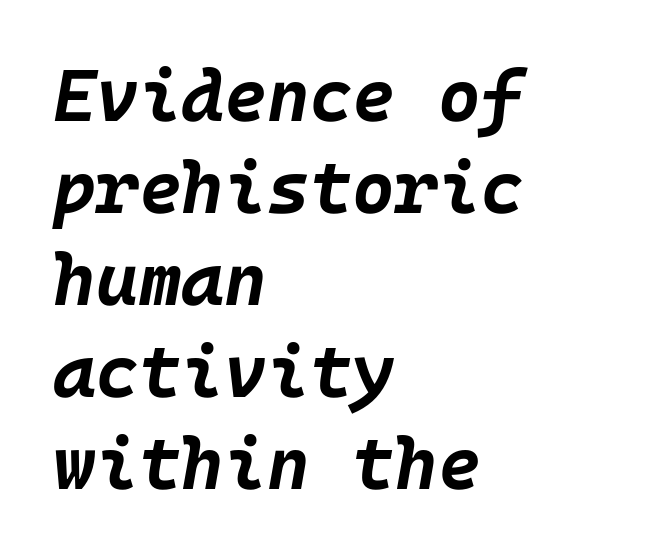
The image shows 73 px bold type, italic (leaning right); set left-aligned, normal line spacing (1.26x), normal letter spacing, not underlined; low stroke contrast and a large x-height.
